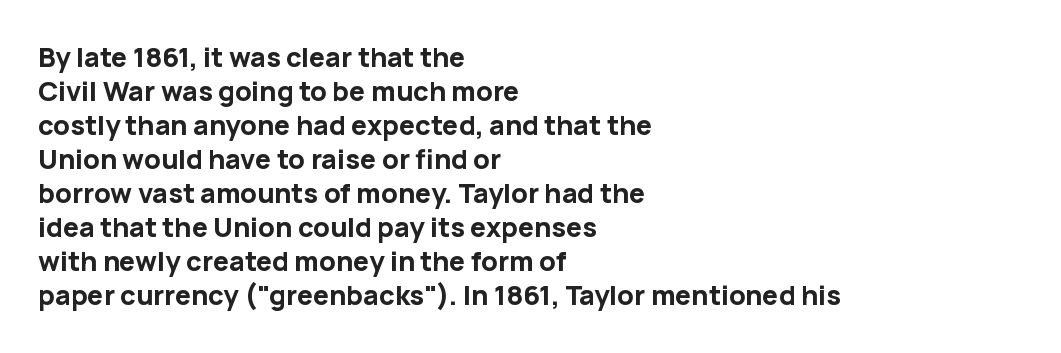
{"italic": "no", "bold": "yes", "underline": "no", "align": "left", "line_spacing": "normal", "line_spacing_ratio": 1.26, "letter_spacing": "normal", "letter_spacing_em": 0.0, "glyph_px": 27}
